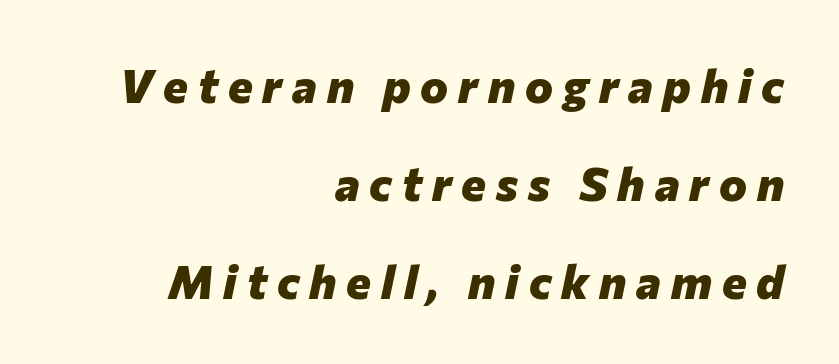
The image shows 47 px heavy type, italic (leaning right); set right-aligned, loose line spacing (2.08x), unusually wide letter spacing (+0.21 em), not underlined; low stroke contrast and a medium x-height.
